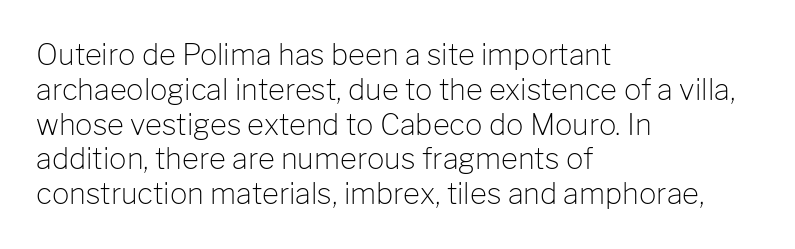
Q: Is the text bold? A: No.
Q: Is the text italic (slanted)? A: No, it is upright.
Q: Is the typeface a serif or a sans-serif typeface? A: Sans-serif.
Q: Is the text underlined? A: No.
Q: How is the paragraph aligned? A: Left-aligned.
Q: Is the spacing between letters normal or unusually wide? A: Normal.
Q: Width (condensed, normal, or wide)? A: Normal.
Q: Stroke contrast? A: Low.
Q: x-height? A: Medium.
Q: Monospaced? A: No.
